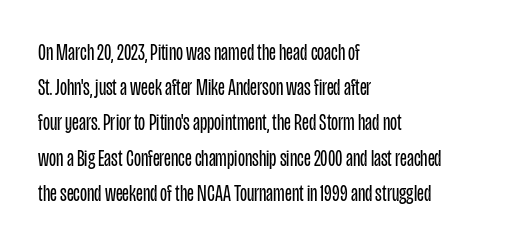
A typesetter would call this leading conventional body-copy spacing. Casual observation: everything's shoved over to the left. Counters stay open thanks to moderate or lighter strokes. The lettering stays uniformly vertical, giving the passage a roman look. No extra tracking has been applied to these lines. The gap between lines stays unmarked.
